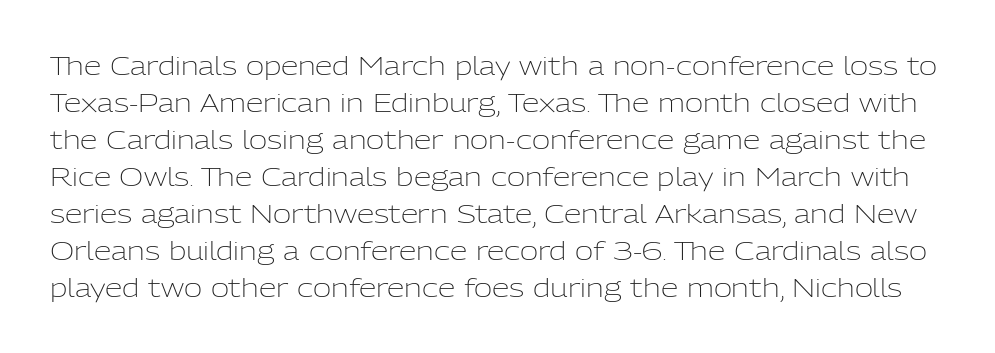
Any mark beneath the type? The region is blank. Evenly set lines give the paragraph a standard silhouette. The letters look calm and open, with moderate or lighter stems. Vertical strokes here are truly vertical. Does extra space separate the letters? No, they use regular spacing.
